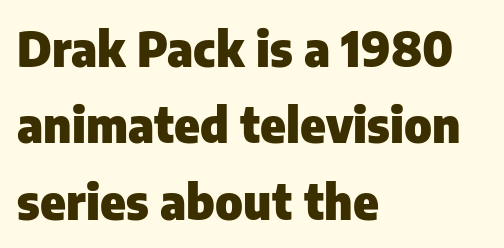
{"serif": "no", "italic": "no", "bold": "yes", "weight": "heavy", "width": "normal", "stroke_contrast": "low", "x_height": "medium", "monospaced": "no", "underline": "no", "align": "left", "line_spacing": "normal", "line_spacing_ratio": 1.59, "letter_spacing": "normal", "letter_spacing_em": 0.0, "glyph_px": 48}
